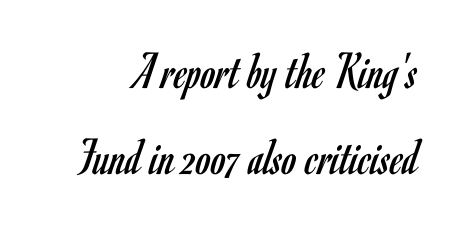
Normally led — the rows are evenly, conventionally spaced. The characters display no serif detailing; their extremities are plain. Each word holds together tightly as a unit, with standard inter-letter gaps. Any mark beneath the type? The region is blank. Character widths vary here, with narrow letters taking less room than wide ones.
